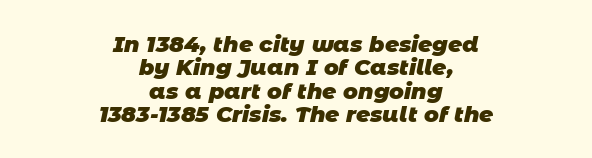
The image shows 22 px bold type; set centered, tight line spacing (1.06x), normal letter spacing, not underlined.
